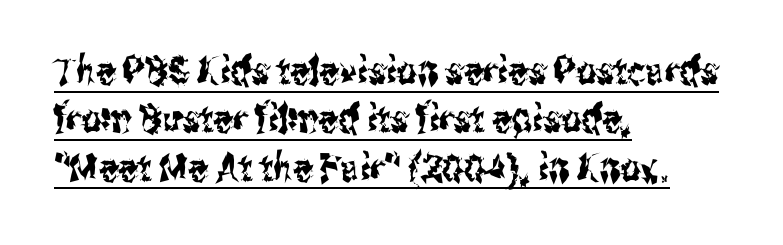
The image shows 39 px condensed sans-serif type, upright; set left-aligned, line spacing 1.24x, normal letter spacing, underlined; medium stroke contrast and a medium x-height.
